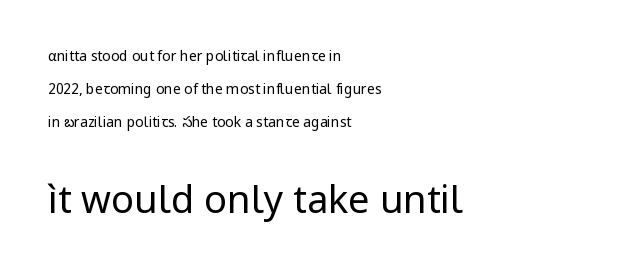
Typographically, this falls in the sans-serif category. Every row of glyphs begins at an identical x-position on the left. The passage shown is not underscored anywhere. Larger block? The one below; the one above is distinctly smaller. How would I describe the line gaps? Wide and relaxed.
